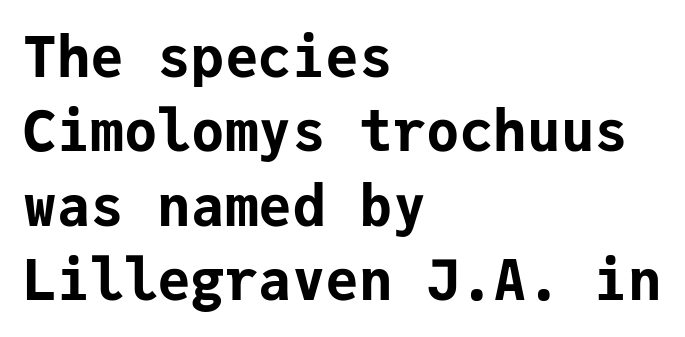
Q: Is the text bold? A: Yes.
Q: Is the text italic (slanted)? A: No, it is upright.
Q: Is the typeface a serif or a sans-serif typeface? A: Sans-serif.
Q: Is the text underlined? A: No.
Q: How is the paragraph aligned? A: Left-aligned.
Q: Is the spacing between letters normal or unusually wide? A: Normal.
Q: Is the spacing between lines tight, normal or loose? A: Normal.
Q: Width (condensed, normal, or wide)? A: Normal.
Q: Stroke contrast? A: Low.
Q: x-height? A: Medium.
Q: Monospaced? A: Yes.
